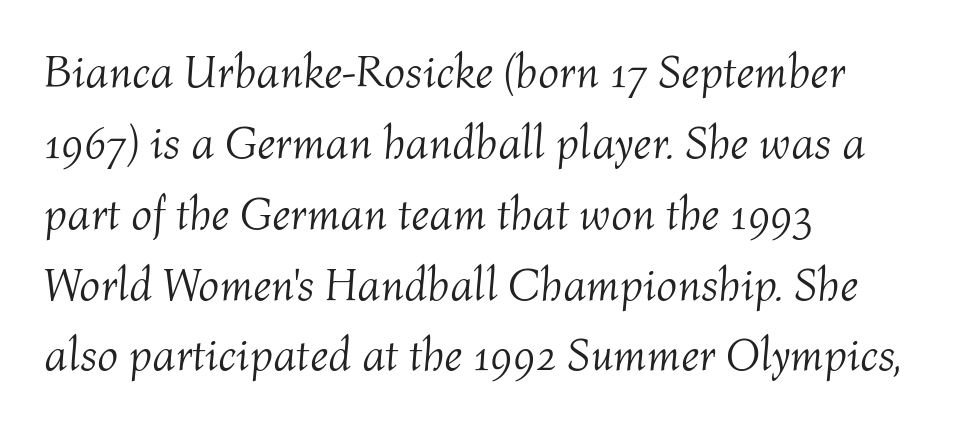
Words appear dense and cohesive because spacing is normal. You could not count columns in this text — the font is proportionally spaced. Every row of glyphs begins at an identical x-position on the left. Letters rest on an invisible, unmarked baseline. Compared with a typical body face, this is equally light or lighter still. The leading is moderate, giving the passage an even texture.
